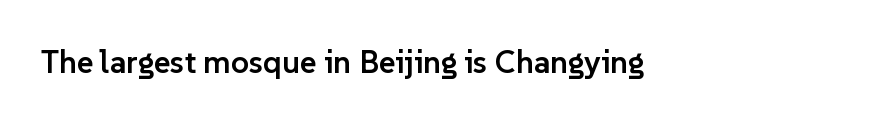
Ordinary non-slanted type is in use. You could not count columns in this text — the font is proportionally spaced. A sans-serif font was chosen for this passage. Stems and bowls a touch heavier than normal — semibold.
